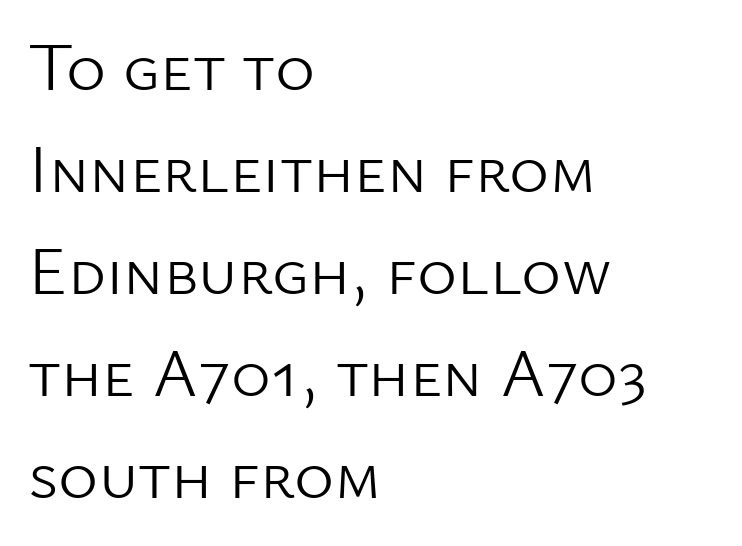
Serif or sans? Sans — the stroke terminals are bare. What's the leading like? Ordinary, nothing unusual. Anything drawn beneath the words? Only blank space. Italic? Not at all — the glyphs are vertical. Horizontally, the lines are justified to the leading edge only. The font sits on the lighter half of the weight spectrum, regular included.
